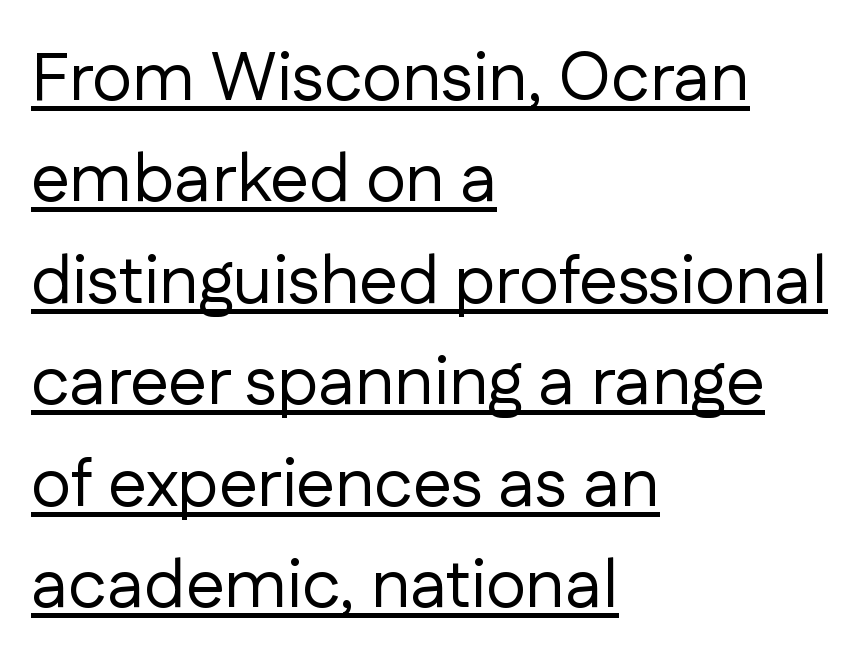
Q: Is the text bold? A: No.
Q: Is the text italic (slanted)? A: No, it is upright.
Q: Is the typeface a serif or a sans-serif typeface? A: Sans-serif.
Q: Is the text underlined? A: Yes.
Q: How is the paragraph aligned? A: Left-aligned.
Q: Is the spacing between letters normal or unusually wide? A: Normal.
Q: Is the spacing between lines tight, normal or loose? A: Normal.
Q: Width (condensed, normal, or wide)? A: Normal.
Q: Stroke contrast? A: Low.
Q: x-height? A: Medium.
Q: Monospaced? A: No.
